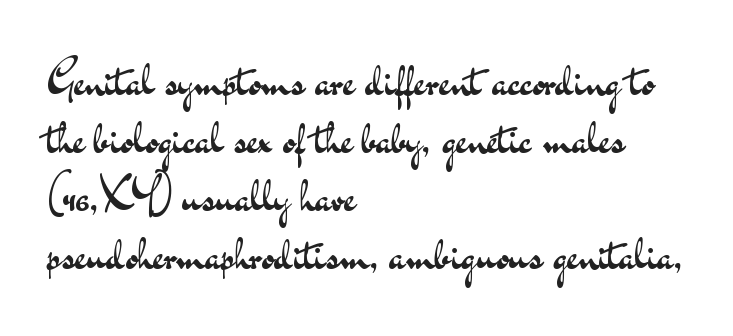
These lines are rendered in a variable-pitch font. Regular leading. Words appear dense and cohesive because spacing is normal.
